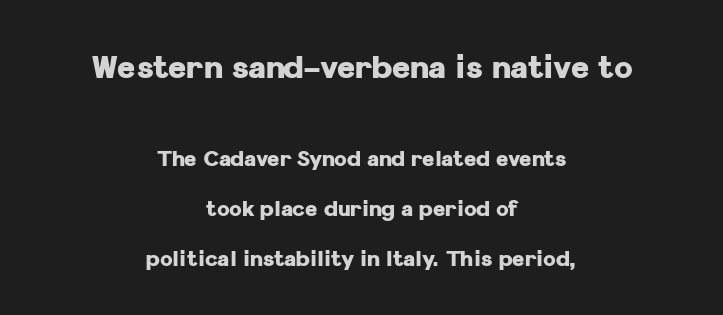
Scale decreases going downward across the two blocks. The line-height multiplier appears high, well above default. A typesetter would call this zero additional tracking. A typesetter would call this proportional, since set widths differ per character.
